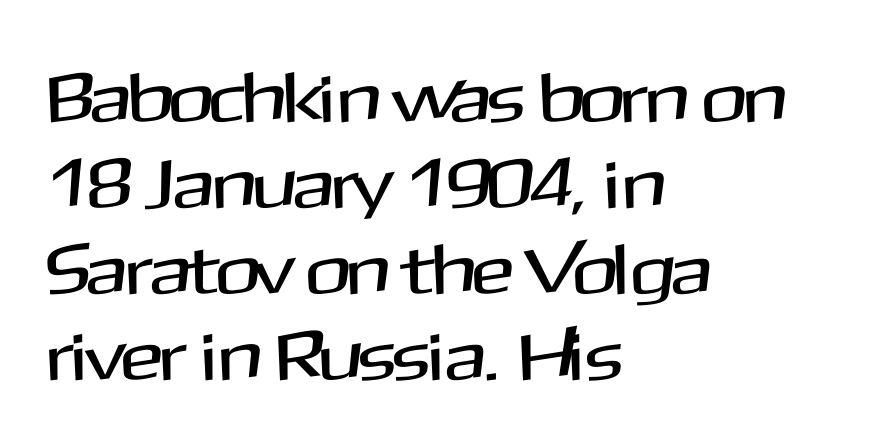
Q: Is the text italic (slanted)? A: No, it is upright.
Q: Is the typeface a serif or a sans-serif typeface? A: Sans-serif.
Q: Is the text underlined? A: No.
Q: How is the paragraph aligned? A: Left-aligned.
Q: Is the spacing between letters normal or unusually wide? A: Normal.
Q: Width (condensed, normal, or wide)? A: Normal.
Q: Stroke contrast? A: Medium.
Q: x-height? A: Medium.
Q: Monospaced? A: No.
